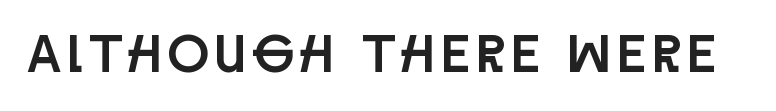
Do the characters align in a grid? No, the font is proportional. Each letter's strokes conclude bluntly, with no projecting serifs. Lines of text with bare space underneath. The specimen reads as upright at a glance.
